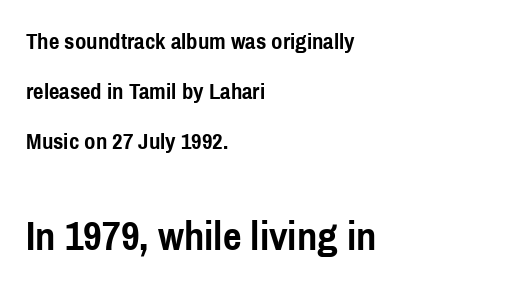
{"serif": "no", "italic": "no", "bold": "yes", "weight": "semibold", "width": "condensed", "x_height": "medium", "monospaced": "no", "underline": "no", "align": "left", "line_spacing": "loose", "line_spacing_ratio": 2.17, "letter_spacing": "normal", "letter_spacing_em": 0.0, "larger_block": "second", "size_ratio": 1.78, "glyph_px": 41}
